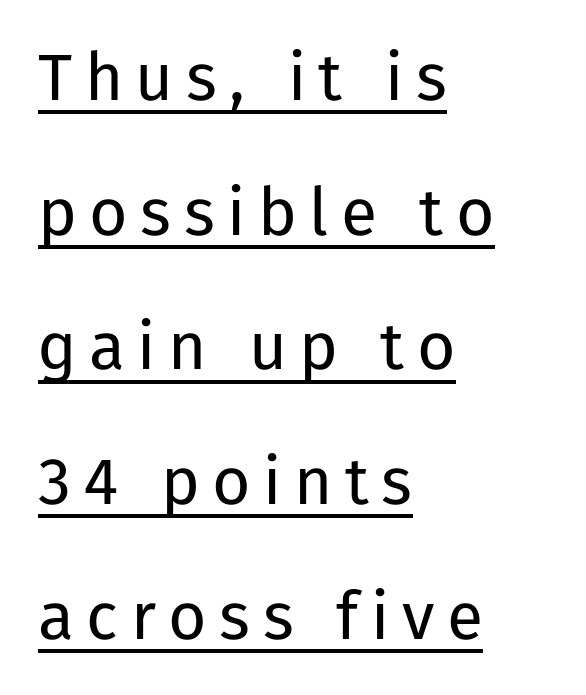
The image shows 66 px regular-weight sans-serif type, upright; set left-aligned, loose line spacing (2.04x), underlined; low stroke contrast and a medium x-height.
